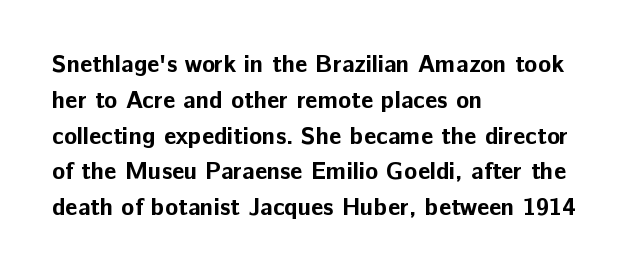
The image shows 24 px bold type, upright; set left-aligned, normal line spacing (1.49x), normal letter spacing, not underlined.
